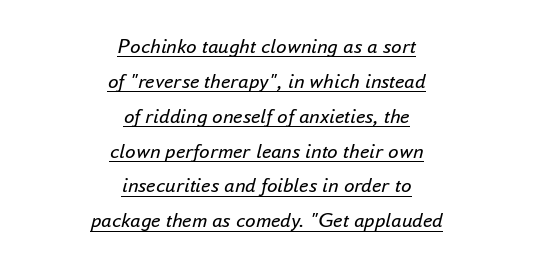
Q: Is the text bold? A: No.
Q: Is the text italic (slanted)? A: Yes, it leans right by about 16 degrees.
Q: Is the text underlined? A: Yes.
Q: How is the paragraph aligned? A: Centered.
Q: Is the spacing between letters normal or unusually wide? A: Normal.
Q: Is the spacing between lines tight, normal or loose? A: Normal.
